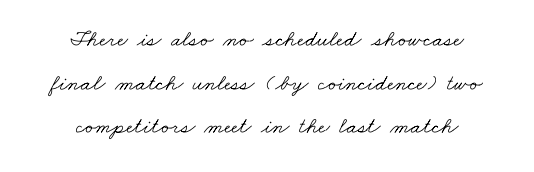
{"bold": "no", "underline": "no", "align": "center", "line_spacing": "loose", "line_spacing_ratio": 1.9, "letter_spacing": "normal", "letter_spacing_em": 0.0, "glyph_px": 23}
